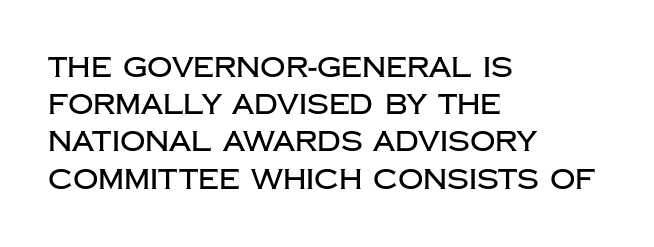
These lines keep a tight, regular rhythm from letter to letter. How would I describe the line gaps? Plain and ordinary. You could not count columns in this text — the font is proportionally spaced. Descenders are the only things crossing below the line.
